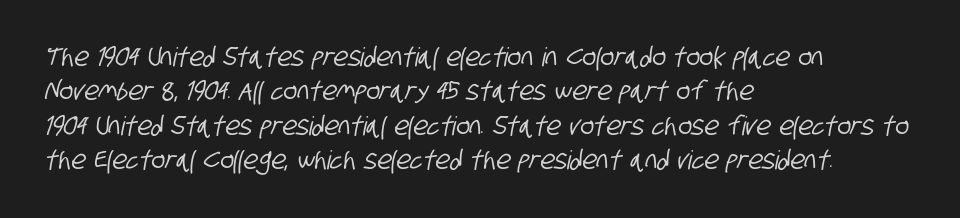
{"underline": "no", "align": "left", "line_spacing": "normal", "line_spacing_ratio": 1.32, "letter_spacing": "normal", "letter_spacing_em": 0.0, "glyph_px": 26}
